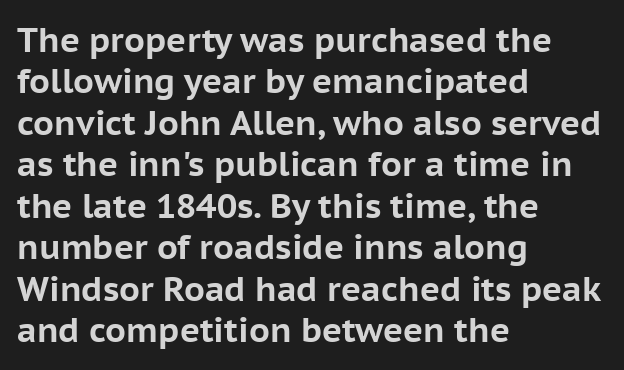
The lines are quadded left. It's the straight-up-and-down kind of type. Standard letterfit; no display-style spreading of the glyphs. On the weight axis this lands at bold, roughly 700. The letters advance in unequal steps, a hallmark of proportional type. Rule under the text: the space is simply empty.
